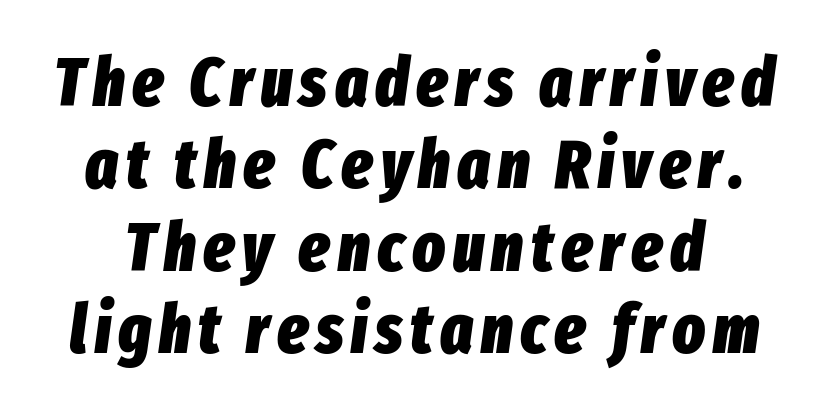
An italicized treatment has been applied to the whole sample. The foot of each line stays bare and open. Character widths vary here, with narrow letters taking less room than wide ones. Typesetter's note: full bold, strokes at maximum text heaviness.
